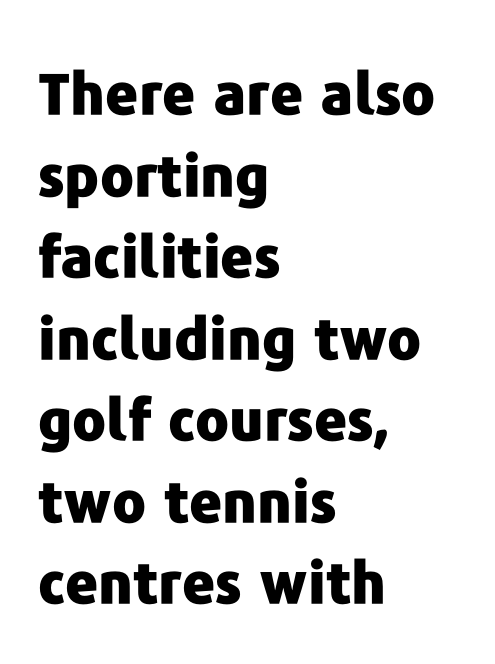
{"serif": "no", "italic": "no", "bold": "yes", "weight": "heavy", "width": "normal", "stroke_contrast": "low", "x_height": "medium", "monospaced": "no", "underline": "no", "align": "left", "line_spacing": "normal", "line_spacing_ratio": 1.43, "letter_spacing": "normal", "letter_spacing_em": 0.0, "glyph_px": 57}
